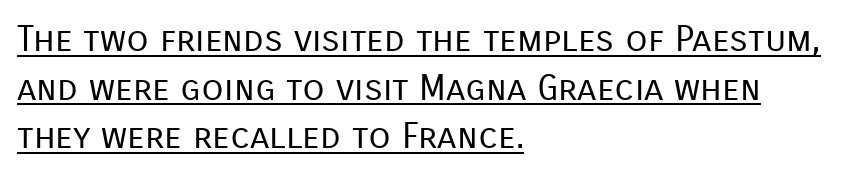
The image shows 36 px regular-weight sans-serif type, upright; set left-aligned, normal line spacing (1.35x), normal letter spacing, underlined; low stroke contrast and a medium x-height.
